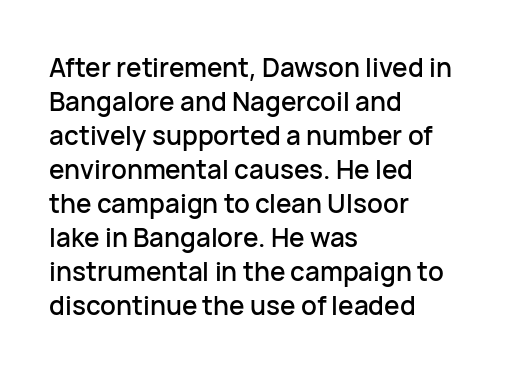
Q: Is the text italic (slanted)? A: No, it is upright.
Q: Is the text underlined? A: No.
Q: How is the paragraph aligned? A: Left-aligned.
Q: Is the spacing between letters normal or unusually wide? A: Normal.
Q: Is the spacing between lines tight, normal or loose? A: Normal.
